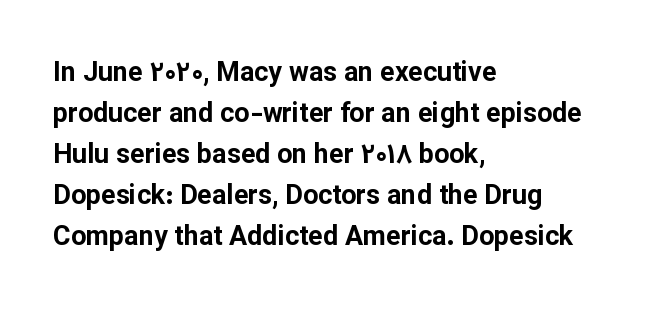
Line beginnings align vertically; line endings do not. Between one letter and the next there's only the usual sliver of space. Notice how descenders clear the ascenders below comfortably — that's standard leading. Does the lettering tilt? It doesn't — this is upright. Letters rest on an invisible, unmarked baseline.
